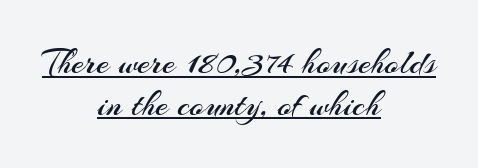
{"serif": "no", "bold": "no", "weight": "regular", "width": "normal", "stroke_contrast": "medium", "x_height": "small", "monospaced": "no", "underline": "yes", "align": "center", "line_spacing_ratio": 1.16, "letter_spacing": "normal", "letter_spacing_em": 0.0, "glyph_px": 36}
